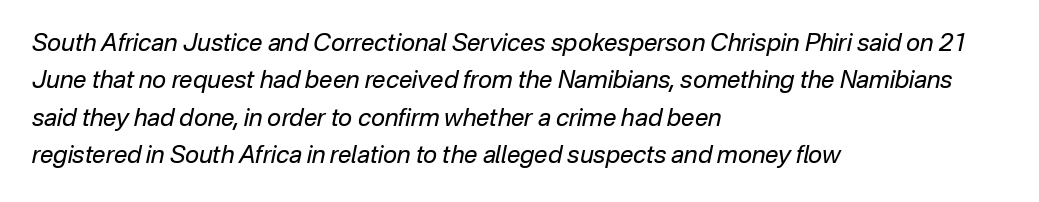
The passage shown leans; its letterforms are oblique. Underline: absent. Inter-character spacing is left at the font's built-in metrics. A quiet, ordinary-to-light weight characterises the typeface.
